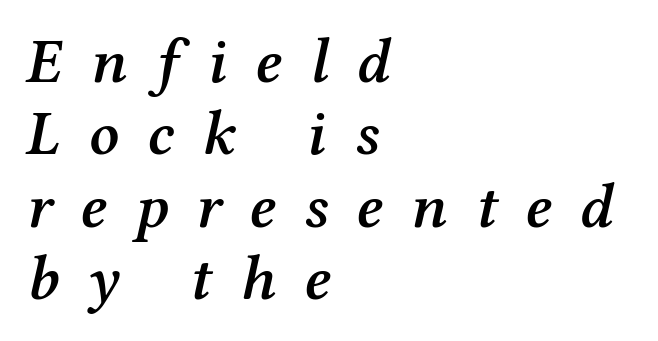
{"serif": "yes", "italic": "yes", "lean": "right", "slant_degrees": 12, "bold": "semi", "weight": "semibold", "width": "normal", "stroke_contrast": "medium", "x_height": "medium", "monospaced": "no", "underline": "no", "align": "left", "line_spacing": "tight", "line_spacing_ratio": 1.15, "letter_spacing": "wide", "letter_spacing_em": 0.45, "glyph_px": 63}
